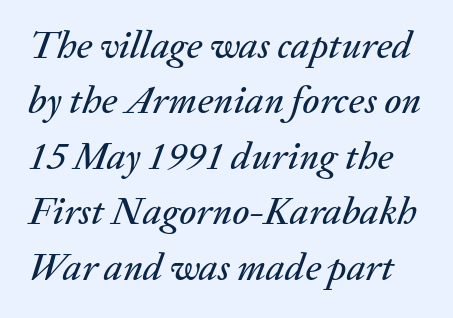
Q: Is the text italic (slanted)? A: Yes, it leans right by about 20 degrees.
Q: Is the text underlined? A: No.
Q: Is the spacing between letters normal or unusually wide? A: Normal.
Q: Is the spacing between lines tight, normal or loose? A: Normal.
Q: Width (condensed, normal, or wide)? A: Normal.
Q: Stroke contrast? A: Medium.
Q: x-height? A: Medium.
Q: Monospaced? A: No.
